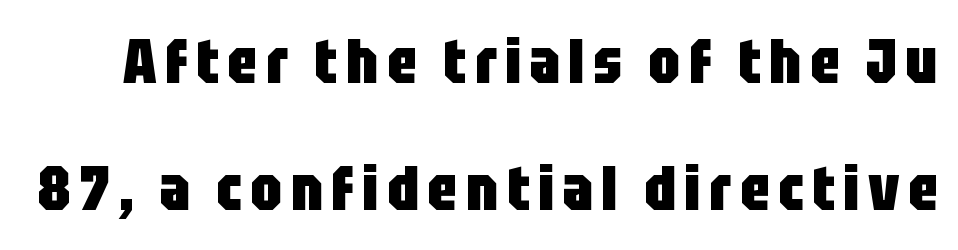
The gap between lines stays unmarked. Each new line begins a long way beneath the previous one. The characters display no serif detailing; their extremities are plain. Here the designer chose a conventional face with non-uniform glyph widths. On the weight axis this lands at bold, roughly 700.
